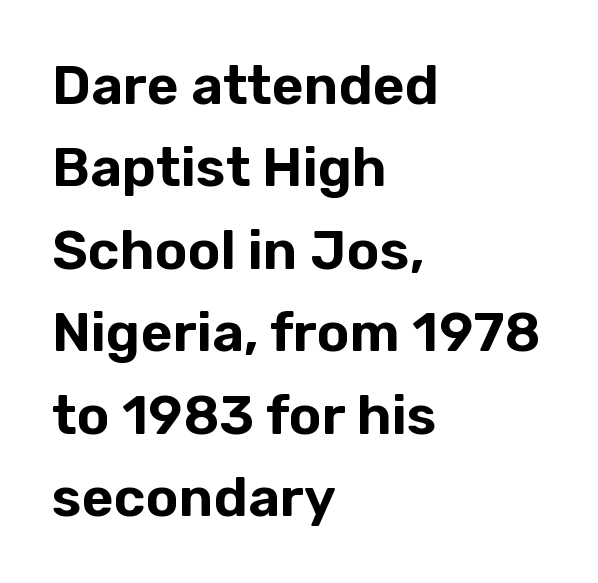
{"serif": "no", "italic": "no", "width": "normal", "stroke_contrast": "low", "x_height": "medium", "monospaced": "no", "underline": "no", "align": "left", "line_spacing": "normal", "line_spacing_ratio": 1.5, "letter_spacing": "normal", "letter_spacing_em": 0.0, "glyph_px": 55}
